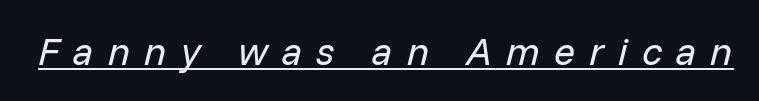
{"italic": "yes", "lean": "right", "slant_degrees": 14, "bold": "no", "weight": "regular", "width": "normal", "stroke_contrast": "low", "x_height": "medium", "monospaced": "no", "underline": "yes", "letter_spacing": "wide", "letter_spacing_em": 0.36, "glyph_px": 39}
